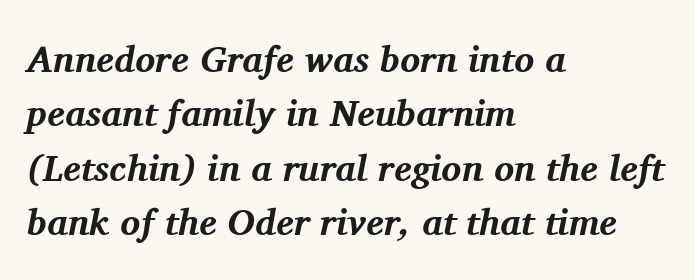
{"serif": "yes", "italic": "yes", "lean": "right", "slant_degrees": 11, "bold": "yes", "weight": "bold", "width": "normal", "stroke_contrast": "medium", "x_height": "medium", "monospaced": "no", "underline": "no", "align": "left", "line_spacing": "normal", "line_spacing_ratio": 1.47, "letter_spacing": "normal", "letter_spacing_em": 0.0, "glyph_px": 37}
